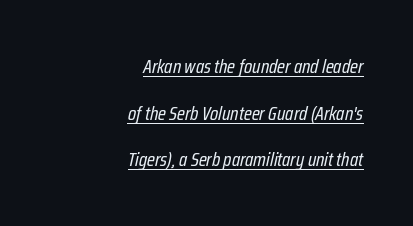
{"italic": "yes", "lean": "right", "slant_degrees": 12, "bold": "no", "underline": "yes", "align": "right", "line_spacing": "loose", "line_spacing_ratio": 2.33, "letter_spacing": "normal", "letter_spacing_em": 0.0, "glyph_px": 20}
